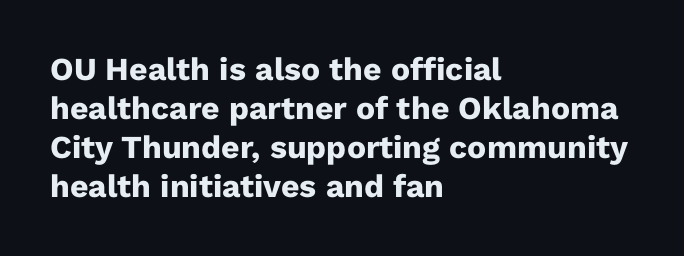
Here the designer chose a conventional face with non-uniform glyph widths. Tall strokes in this sample are plumb rather than angled. Underline: absent. Each letter's strokes conclude bluntly, with no projecting serifs. The horizontal fit of the characters is conventional and even. Set as a true bold cut, around the 700 mark.
